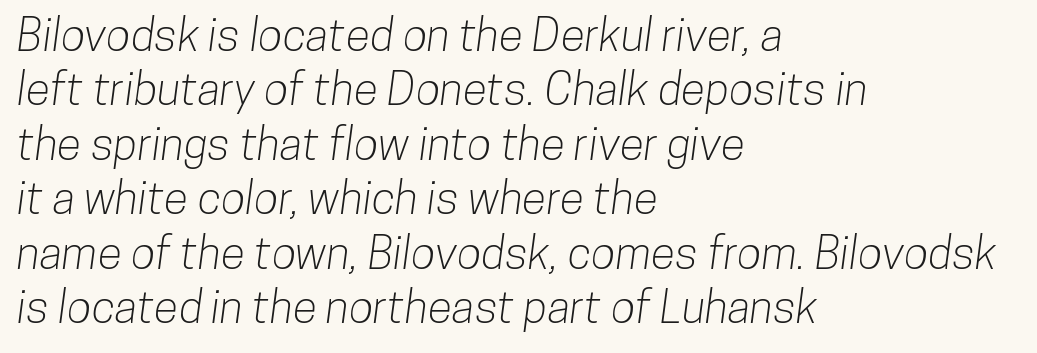
Q: Is the typeface a serif or a sans-serif typeface? A: Sans-serif.
Q: Is the text underlined? A: No.
Q: How is the paragraph aligned? A: Left-aligned.
Q: Is the spacing between letters normal or unusually wide? A: Normal.
Q: Width (condensed, normal, or wide)? A: Condensed.
Q: Stroke contrast? A: Low.
Q: x-height? A: Medium.
Q: Monospaced? A: No.
